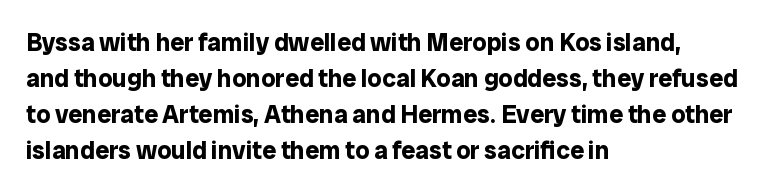
{"italic": "no", "bold": "yes", "underline": "no", "align": "left", "line_spacing": "normal", "line_spacing_ratio": 1.44, "letter_spacing": "normal", "letter_spacing_em": 0.0, "glyph_px": 25}
